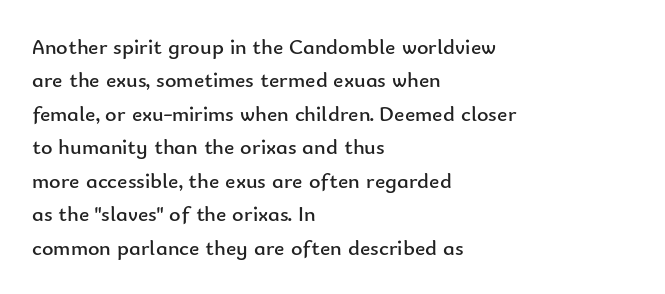
The image shows 22 px text type, upright; set left-aligned, normal line spacing (1.52x), normal letter spacing, not underlined.
